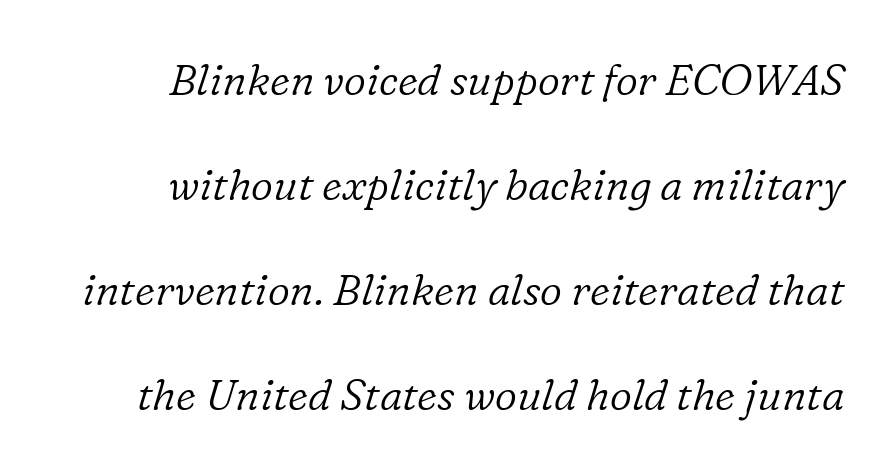
The image shows 43 px light serif type, italic (leaning right); set loose line spacing (2.44x), normal letter spacing, not underlined; low stroke contrast and a medium x-height.
